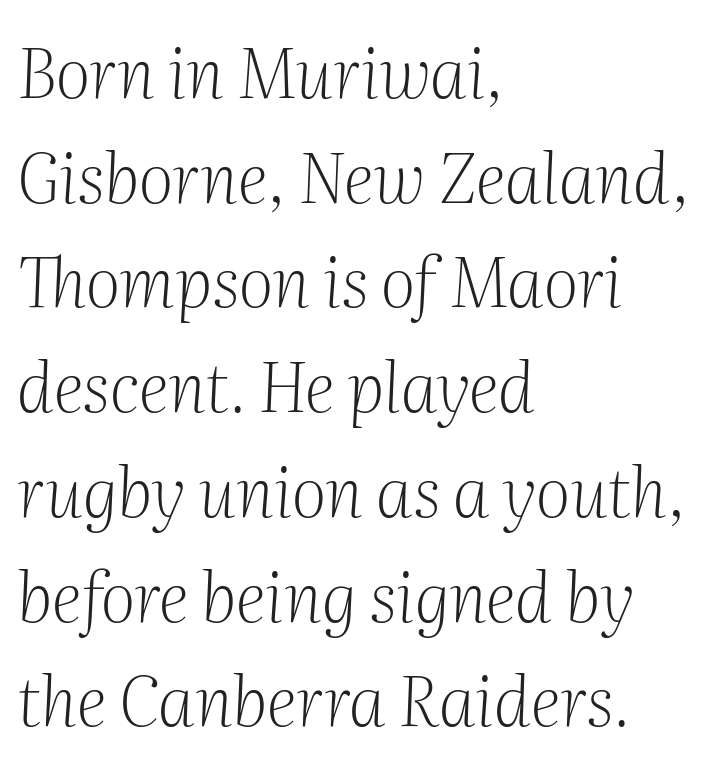
The rendering keeps characters at their native spacing. Clear beneath every line of the passage. This sample is left-justified, so line endings fall wherever the words run out. The face used here is proportionally spaced, like ordinary book or web type. The type family on display is of the serif kind.
